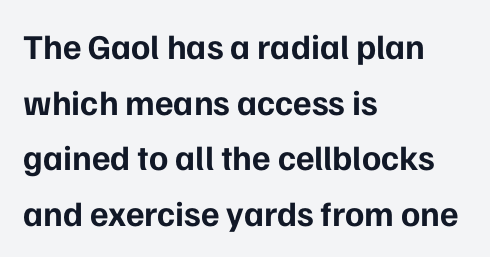
Q: Is the text bold? A: Yes.
Q: Is the text italic (slanted)? A: No, it is upright.
Q: Is the typeface a serif or a sans-serif typeface? A: Sans-serif.
Q: Is the text underlined? A: No.
Q: How is the paragraph aligned? A: Left-aligned.
Q: Is the spacing between letters normal or unusually wide? A: Normal.
Q: Is the spacing between lines tight, normal or loose? A: Normal.
Q: Width (condensed, normal, or wide)? A: Normal.
Q: Stroke contrast? A: Low.
Q: x-height? A: Medium.
Q: Monospaced? A: No.
